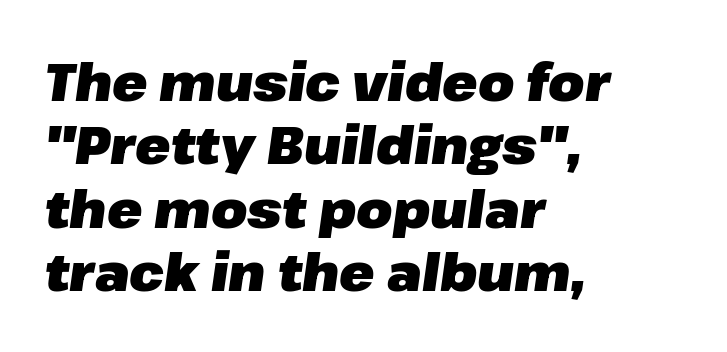
The image shows 52 px heavy type, italic (leaning right); set left-aligned, line spacing 1.22x, normal letter spacing, not underlined; low stroke contrast and a medium x-height.
